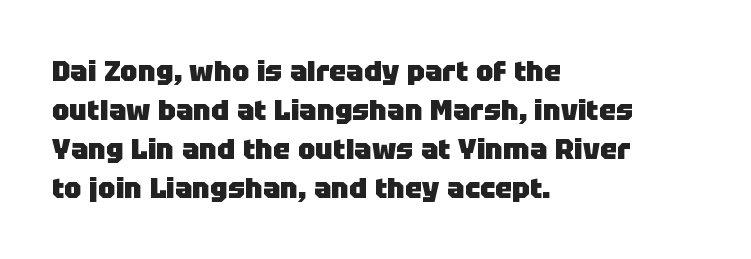
Q: Is the text bold? A: Yes.
Q: Is the text italic (slanted)? A: No, it is upright.
Q: Is the typeface a serif or a sans-serif typeface? A: Sans-serif.
Q: Is the text underlined? A: No.
Q: How is the paragraph aligned? A: Left-aligned.
Q: Is the spacing between letters normal or unusually wide? A: Normal.
Q: Is the spacing between lines tight, normal or loose? A: Normal.
Q: Width (condensed, normal, or wide)? A: Normal.
Q: Stroke contrast? A: Low.
Q: x-height? A: Large.
Q: Monospaced? A: No.
